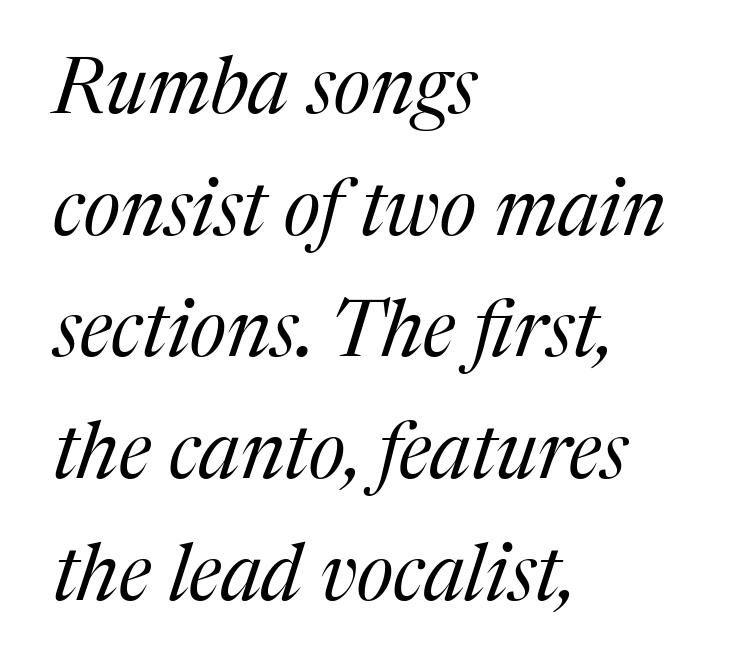
{"serif": "yes", "italic": "yes", "lean": "right", "slant_degrees": 17, "bold": "no", "weight": "regular", "width": "normal", "stroke_contrast": "medium", "x_height": "medium", "monospaced": "no", "underline": "no", "align": "left", "line_spacing": "normal", "line_spacing_ratio": 1.56, "letter_spacing": "normal", "letter_spacing_em": 0.0, "glyph_px": 78}
